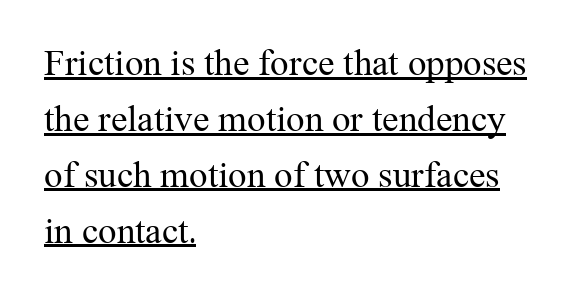
The image shows 37 px regular-weight serif type, upright; set left-aligned, normal line spacing (1.51x), normal letter spacing, underlined; medium stroke contrast and a medium x-height.
